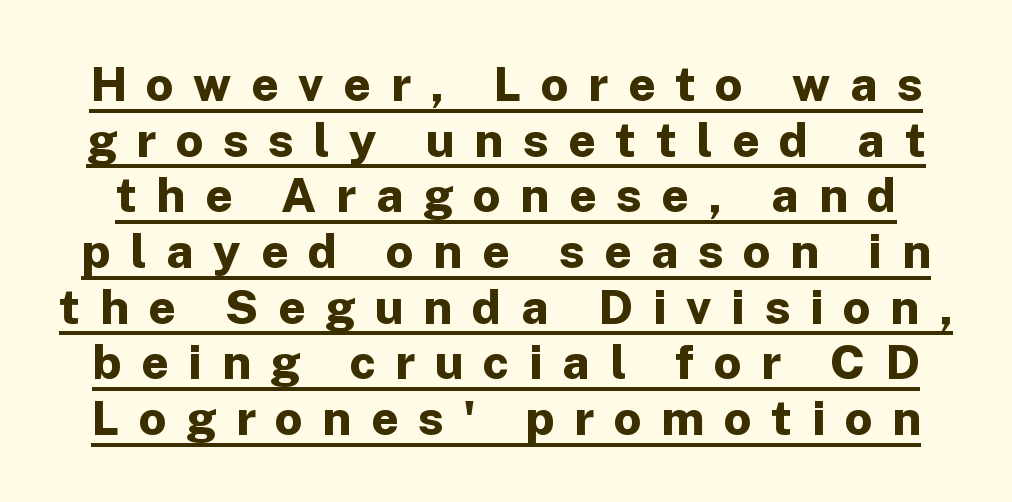
The image shows 48 px bold sans-serif type, upright; set line spacing 1.16x, unusually wide letter spacing (+0.41 em), underlined; low stroke contrast and a medium x-height.
